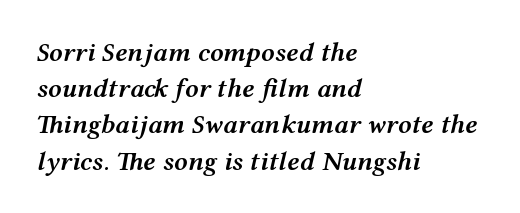
Q: Is the text bold? A: Semi-bold.
Q: Is the text italic (slanted)? A: Yes, it leans right by about 12 degrees.
Q: Is the text underlined? A: No.
Q: How is the paragraph aligned? A: Left-aligned.
Q: Is the spacing between letters normal or unusually wide? A: Normal.
Q: Is the spacing between lines tight, normal or loose? A: Normal.
